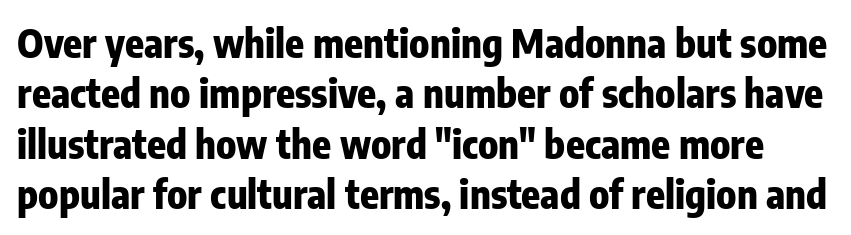
Q: Is the text bold? A: Yes.
Q: Is the text italic (slanted)? A: No, it is upright.
Q: Is the typeface a serif or a sans-serif typeface? A: Sans-serif.
Q: Is the text underlined? A: No.
Q: Is the spacing between letters normal or unusually wide? A: Normal.
Q: Is the spacing between lines tight, normal or loose? A: Normal.
Q: Width (condensed, normal, or wide)? A: Condensed.
Q: Stroke contrast? A: Low.
Q: x-height? A: Medium.
Q: Monospaced? A: No.
